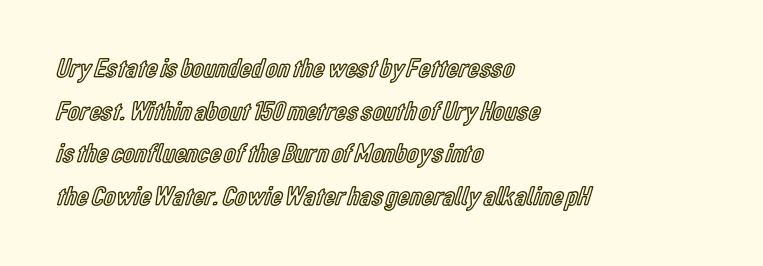
{"underline": "no", "align": "left", "line_spacing": "normal", "line_spacing_ratio": 1.58, "letter_spacing": "normal", "letter_spacing_em": 0.0, "glyph_px": 27}
